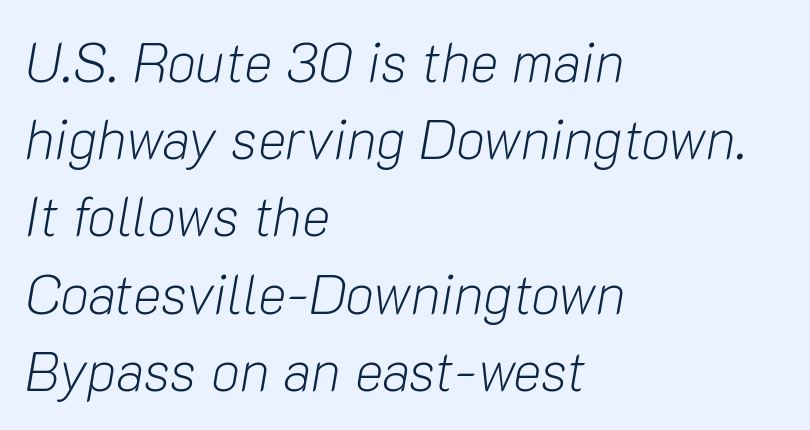
{"italic": "yes", "lean": "right", "slant_degrees": 10, "bold": "no", "weight": "light", "width": "normal", "stroke_contrast": "low", "x_height": "medium", "monospaced": "no", "underline": "no", "align": "left", "line_spacing": "normal", "line_spacing_ratio": 1.43, "letter_spacing": "normal", "letter_spacing_em": 0.0, "glyph_px": 54}
